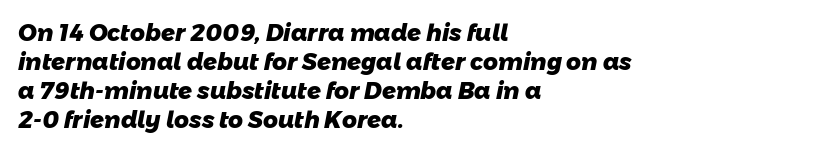
The image shows 23 px bold type; set left-aligned, normal line spacing (1.26x), normal letter spacing, not underlined.
